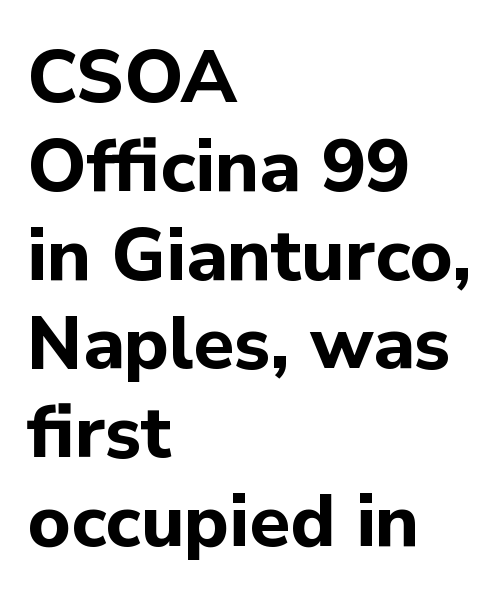
Q: Is the text bold? A: Yes.
Q: Is the text italic (slanted)? A: No, it is upright.
Q: Is the typeface a serif or a sans-serif typeface? A: Sans-serif.
Q: Is the text underlined? A: No.
Q: How is the paragraph aligned? A: Left-aligned.
Q: Is the spacing between letters normal or unusually wide? A: Normal.
Q: Width (condensed, normal, or wide)? A: Normal.
Q: Stroke contrast? A: Low.
Q: x-height? A: Medium.
Q: Monospaced? A: No.
